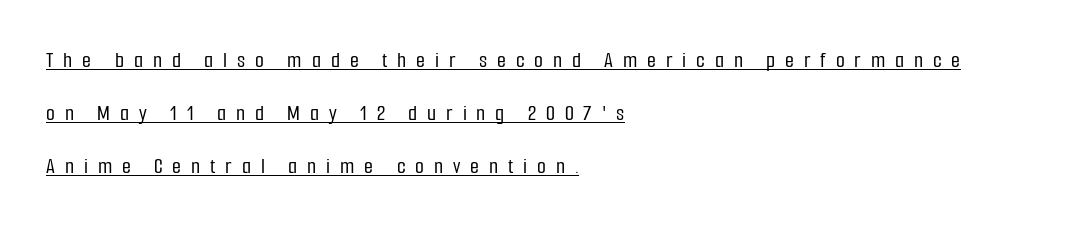
{"italic": "no", "underline": "yes", "align": "left", "line_spacing": "loose", "line_spacing_ratio": 2.31, "letter_spacing": "wide", "letter_spacing_em": 0.43, "glyph_px": 23}
